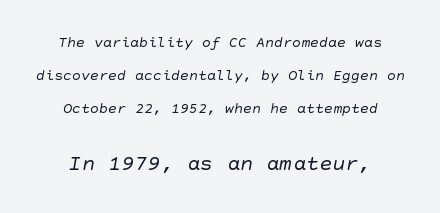
{"bold": "no", "underline": "no", "align": "center", "line_spacing": "loose", "line_spacing_ratio": 2.21, "letter_spacing": "normal", "letter_spacing_em": 0.0, "larger_block": "second", "size_ratio": 1.47, "glyph_px": 22}
